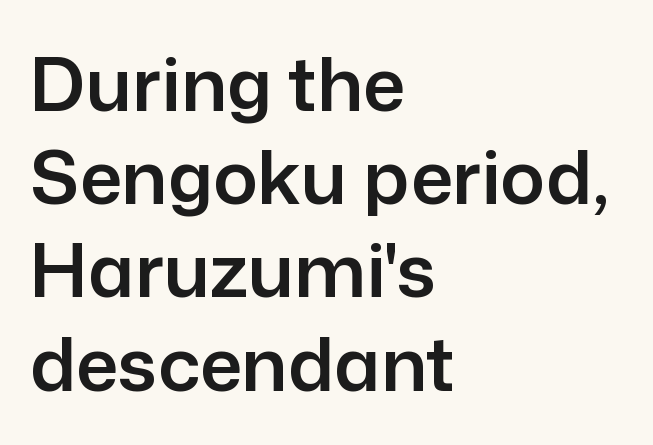
The image shows 74 px sans-serif type, upright; set left-aligned, normal line spacing (1.26x), normal letter spacing, not underlined; low stroke contrast and a medium x-height.
